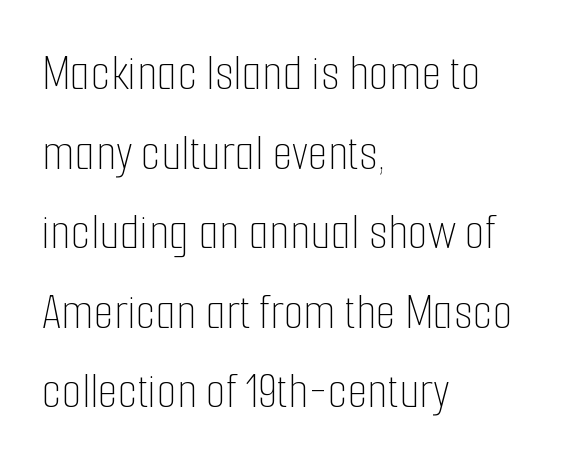
Short note: letters normally spaced. Each line starts at the same left margin while the right side varies. Interline gaps are of average width in this sample. Character widths vary here, with narrow letters taking less room than wide ones.
